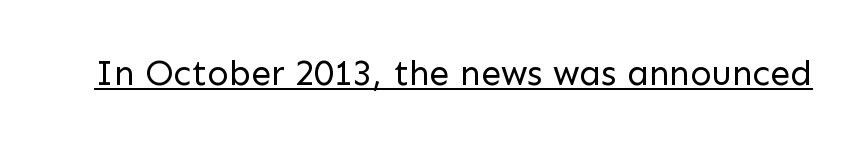
Looks like regular typesetting: each glyph gets only the width it needs. Unlike a traditional serif, this face leaves its strokes unadorned. Rendered with straight, roman letterforms. Underlining? Definitely there.
